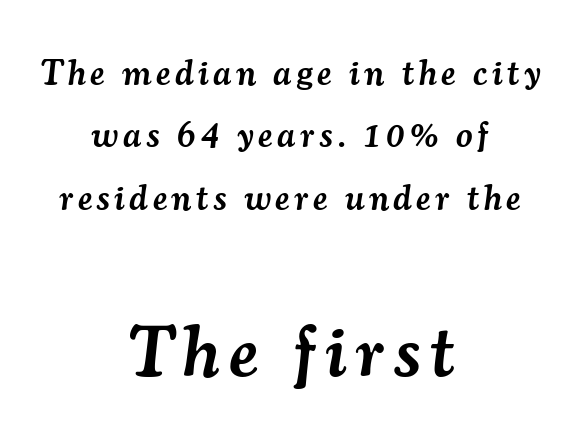
Q: Is the text bold? A: Semi-bold.
Q: Is the text italic (slanted)? A: Yes, it leans right by about 7 degrees.
Q: Is the typeface a serif or a sans-serif typeface? A: Serif.
Q: Is the text underlined? A: No.
Q: How is the paragraph aligned? A: Centered.
Q: Which block of text is set in a larger size, the first (top) or the second (bottom)? A: The second (bottom) one.
Q: Width (condensed, normal, or wide)? A: Normal.
Q: Stroke contrast? A: Medium.
Q: x-height? A: Small.
Q: Monospaced? A: No.
